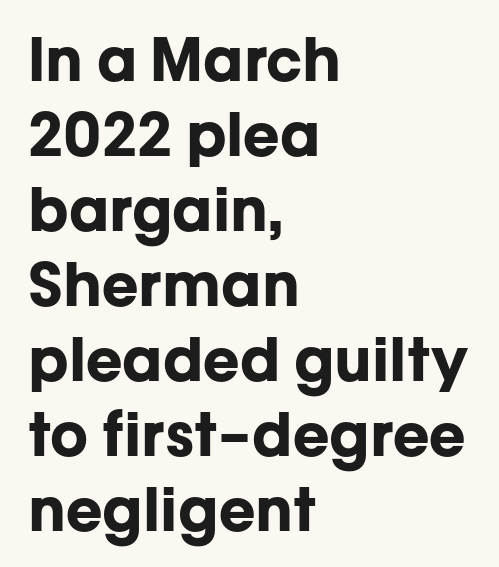
Vertically, the passage feels balanced, rows spaced as you'd expect. Classification — sans serif. Typesetter's note: full bold, strokes at maximum text heaviness. All the whitespace from short lines collects on the right. A bare baseline throughout the passage. Every character sits straight up, as roman type does.
